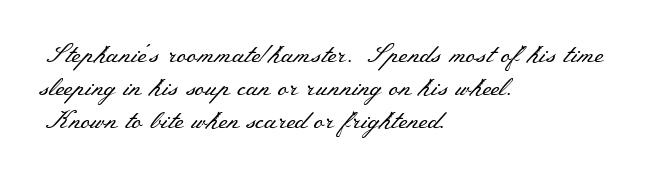
The image shows 25 px text type; set left-aligned, normal line spacing (1.33x), normal letter spacing, not underlined.
